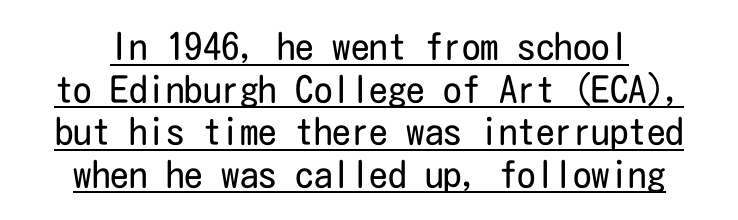
Looks like someone drew a line under every word here. No feet cap the strokes, marking this as sans-serif type. The cut favours lightness, reaching ordinary text weight at its darkest. Every character sits straight up, as roman type does.
